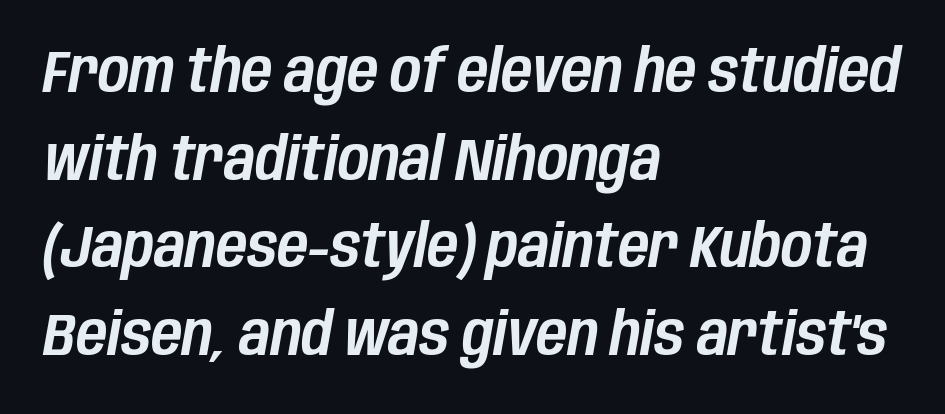
The image shows 60 px condensed type, italic (leaning right); set left-aligned, normal line spacing (1.46x), normal letter spacing, not underlined; low stroke contrast and a large x-height.
